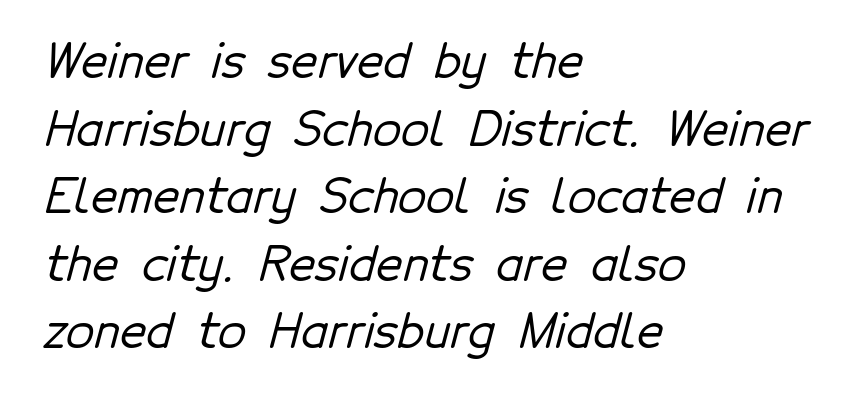
Students, note that the glyphs here touch the page at normal intervals. Leftover space on each line is placed entirely after the last word. A clean baseline with only descenders dipping below it. The designer went with a sans here, leaving each stem footless.
